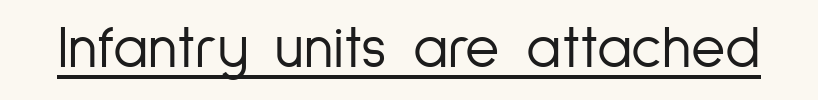
{"serif": "no", "italic": "no", "bold": "no", "weight": "light", "width": "condensed", "stroke_contrast": "low", "x_height": "medium", "monospaced": "no", "underline": "yes", "letter_spacing": "normal", "letter_spacing_em": 0.0, "glyph_px": 59}
